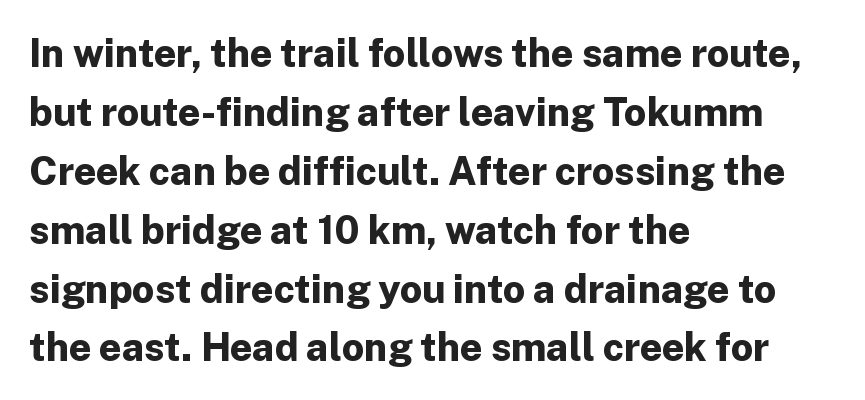
Q: Is the text bold? A: Yes.
Q: Is the text italic (slanted)? A: No, it is upright.
Q: Is the typeface a serif or a sans-serif typeface? A: Sans-serif.
Q: Is the text underlined? A: No.
Q: How is the paragraph aligned? A: Left-aligned.
Q: Is the spacing between letters normal or unusually wide? A: Normal.
Q: Is the spacing between lines tight, normal or loose? A: Normal.
Q: Width (condensed, normal, or wide)? A: Normal.
Q: Stroke contrast? A: Low.
Q: x-height? A: Medium.
Q: Monospaced? A: No.
